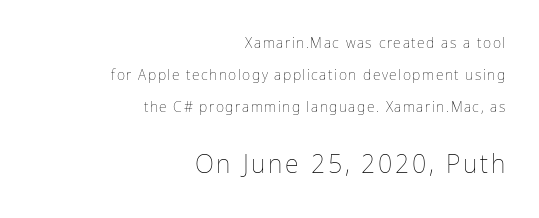
The image shows 25 px text type, upright; set right-aligned, loose line spacing (2.27x), not underlined; the second (bottom) block is 1.79x larger.
